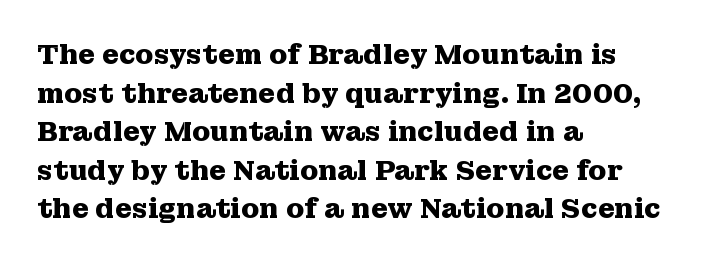
The image shows 27 px bold type, upright; set left-aligned, normal line spacing (1.43x), normal letter spacing, not underlined.
